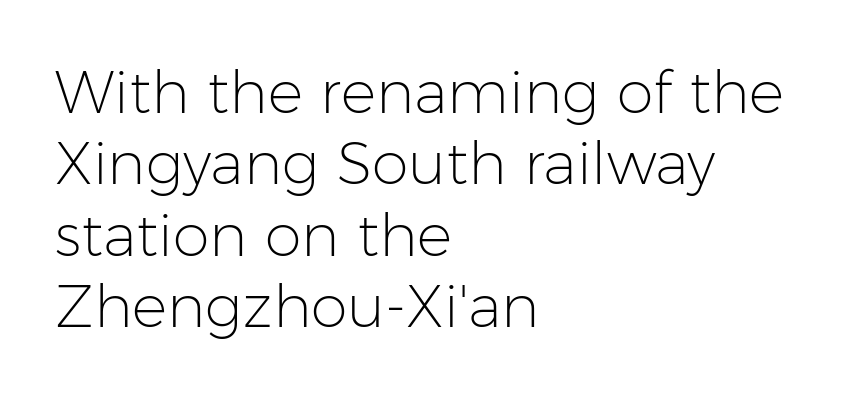
{"serif": "no", "italic": "no", "bold": "no", "weight": "light", "width": "normal", "stroke_contrast": "low", "x_height": "medium", "monospaced": "no", "underline": "no", "align": "left", "line_spacing_ratio": 1.21, "letter_spacing": "normal", "letter_spacing_em": 0.0, "glyph_px": 59}
